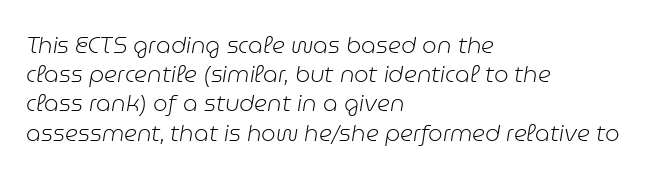
{"italic": "yes", "lean": "right", "slant_degrees": 9, "bold": "no", "underline": "no", "align": "left", "line_spacing": "normal", "line_spacing_ratio": 1.27, "letter_spacing": "normal", "letter_spacing_em": 0.0, "glyph_px": 23}
